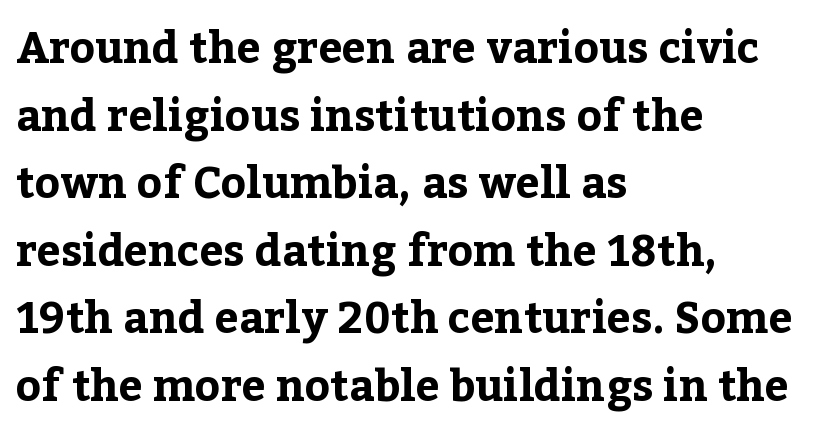
The typography opts for an upright posture over an oblique one. Letter spacing: default. The sample has been set heavy, in full bold. Here the designer chose a conventional face with non-uniform glyph widths. This sample is left-justified, so line endings fall wherever the words run out.
